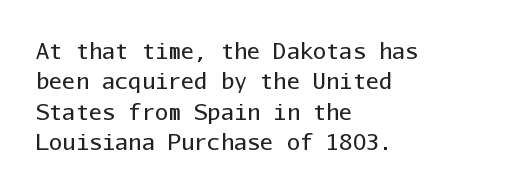
A quiet, ordinary-to-light weight characterises the typeface. The text block is weighted toward the left margin, trailing off unevenly rightward. This rendering leaves character spacing at its baseline value. Characters remain perfectly vertical along every line. The strip under each line holds only bare page.
